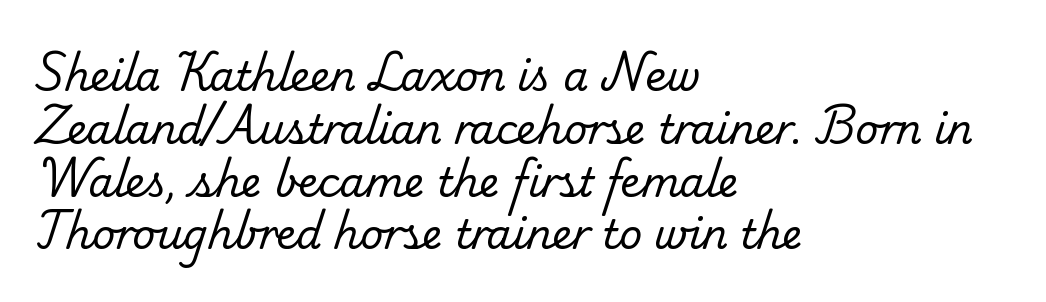
Weight: not bold — regular or lighter. A typesetter would call this proportional, since set widths differ per character. Leading: standard. Tracking value appears to be zero — textbook default spacing.
